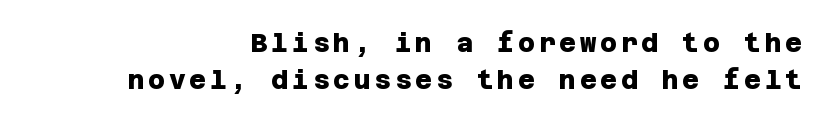
{"bold": "yes", "underline": "no", "line_spacing": "normal", "line_spacing_ratio": 1.42, "glyph_px": 26}
